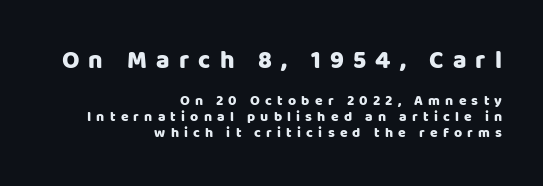
The image shows 25 px text type, upright; set right-aligned, line spacing 1.16x, unusually wide letter spacing (+0.37 em), not underlined; the first (top) block is 1.79x larger.
